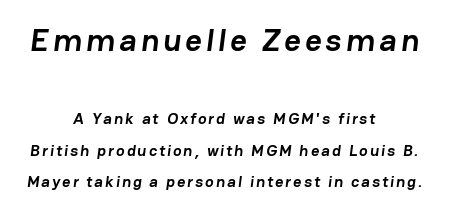
The image shows 32 px semibold sans-serif type; set centered, loose line spacing (1.98x), not underlined; the first (top) block is 2.0x larger; low stroke contrast and a medium x-height.
